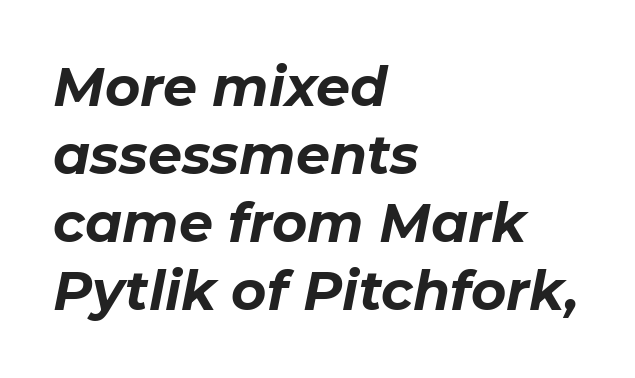
Every row of glyphs begins at an identical x-position on the left. These lines carry a lot of weight — the face is fully bold. Is the type slanted? Yes — the strokes lean at a clear angle. The string is rendered with underlining switched off.
